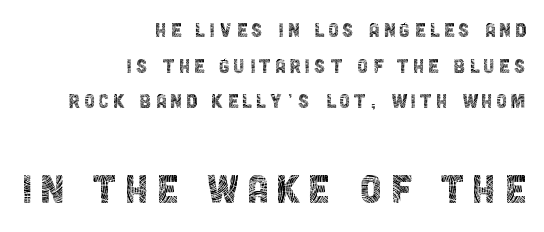
The face used here is a sans, in the tradition of grotesques and geometrics. Regarding leading, the lines here are spaced in the standard way. The typesetting does not lean heavy: it is not bold. Spacing verdict: proportional, widths tailored to each character. Do the letters lean? They stand straight.
